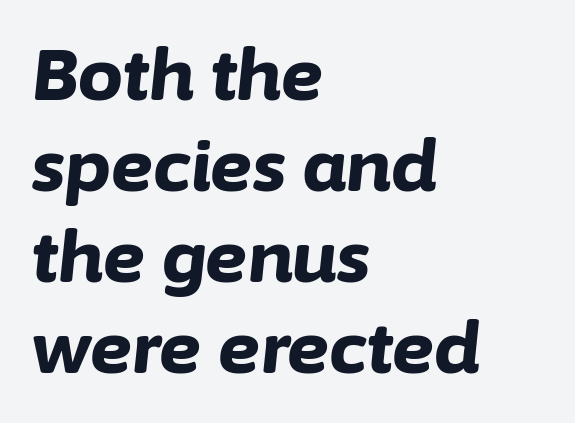
Each row of text sits above clean, open space. Italic? Definitely — the glyphs are oblique. Teacher's note: observe the even left margin — that is flush-left alignment. Quick note: interline space is typical. There is no visible air inserted between adjacent glyphs.
